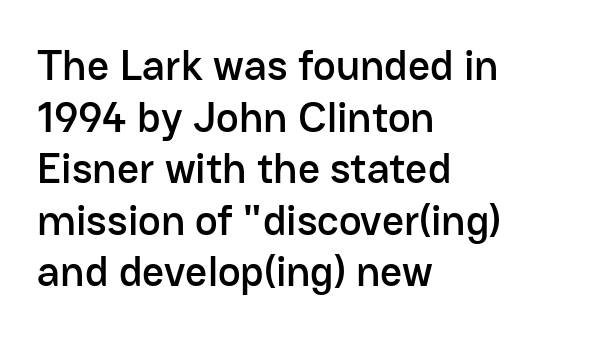
Casual observation: everything's shoved over to the left. The passage shown is typed in a proportional face where columns would drift. Any mark beneath the type? The region is blank. Type style note: lacks serifs. Posture: upright roman.
